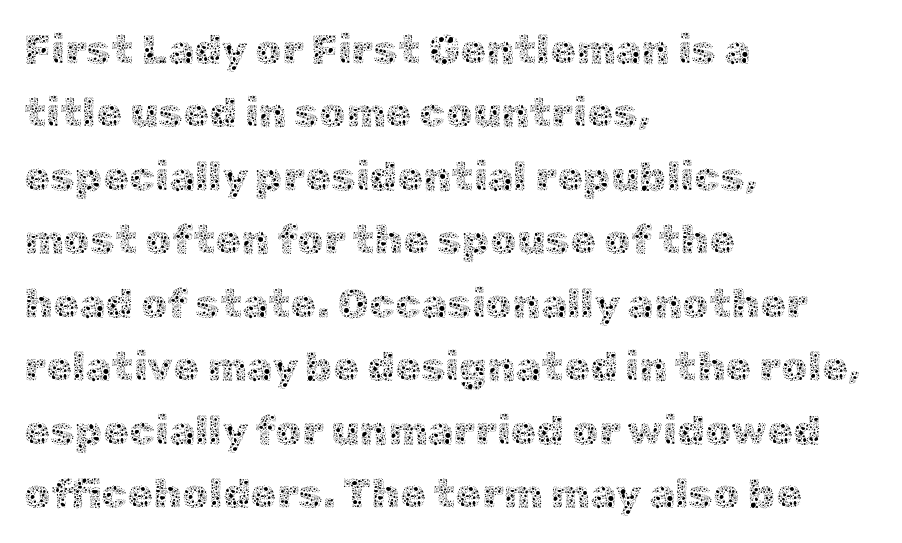
{"italic": "no", "bold": "no", "weight": "thin", "width": "normal", "x_height": "medium", "monospaced": "no", "underline": "no", "align": "left", "line_spacing": "normal", "line_spacing_ratio": 1.51, "letter_spacing": "normal", "letter_spacing_em": 0.0, "glyph_px": 42}
